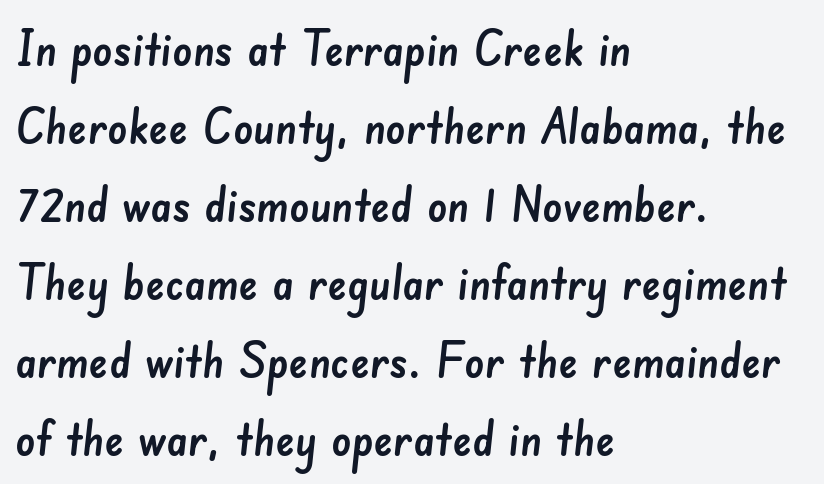
{"serif": "no", "width": "normal", "stroke_contrast": "low", "x_height": "small", "monospaced": "no", "underline": "no", "align": "left", "line_spacing": "normal", "line_spacing_ratio": 1.59, "letter_spacing": "normal", "letter_spacing_em": 0.0, "glyph_px": 49}
